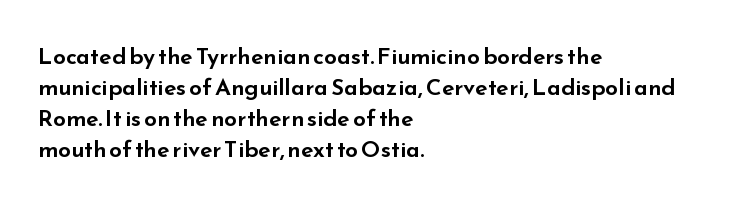
{"italic": "no", "underline": "no", "align": "left", "line_spacing": "normal", "line_spacing_ratio": 1.35, "letter_spacing": "normal", "letter_spacing_em": 0.0, "glyph_px": 23}
